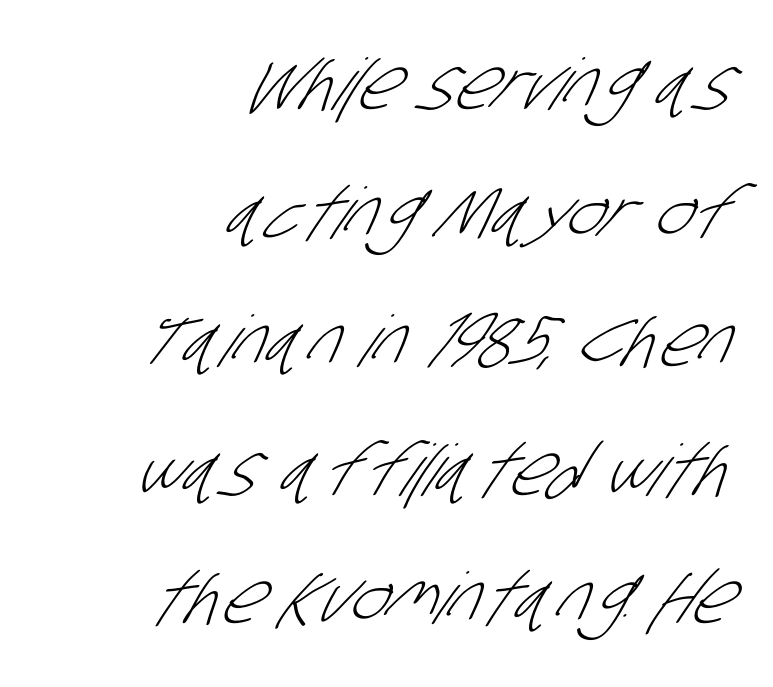
Q: Is the text bold? A: No.
Q: Is the typeface a serif or a sans-serif typeface? A: Sans-serif.
Q: Is the text underlined? A: No.
Q: How is the paragraph aligned? A: Right-aligned.
Q: Is the spacing between letters normal or unusually wide? A: Normal.
Q: Width (condensed, normal, or wide)? A: Condensed.
Q: Stroke contrast? A: Low.
Q: x-height? A: Large.
Q: Monospaced? A: No.
